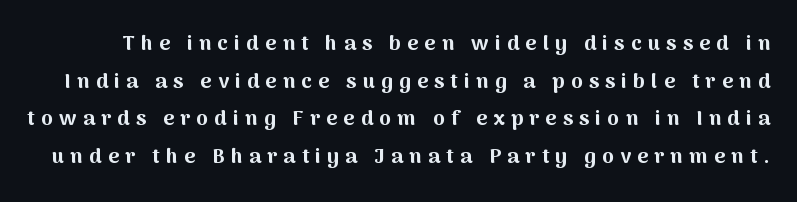
Q: Is the text bold? A: Yes.
Q: Is the text italic (slanted)? A: No, it is upright.
Q: Is the text underlined? A: No.
Q: Is the spacing between letters normal or unusually wide? A: Unusually wide.
